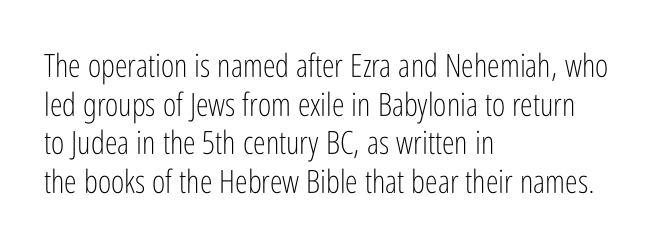
The image shows 32 px light, condensed sans-serif type, upright; set left-aligned, line spacing 1.21x, normal letter spacing, not underlined; low stroke contrast and a medium x-height.
